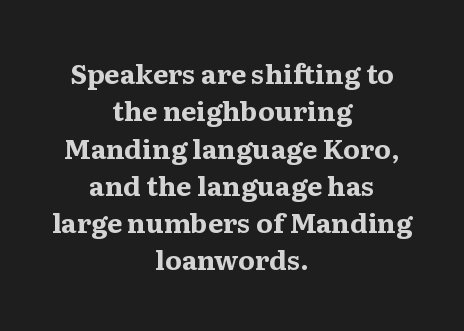
{"italic": "no", "bold": "yes", "underline": "no", "align": "center", "line_spacing": "normal", "line_spacing_ratio": 1.38, "letter_spacing": "normal", "letter_spacing_em": 0.0, "glyph_px": 27}
